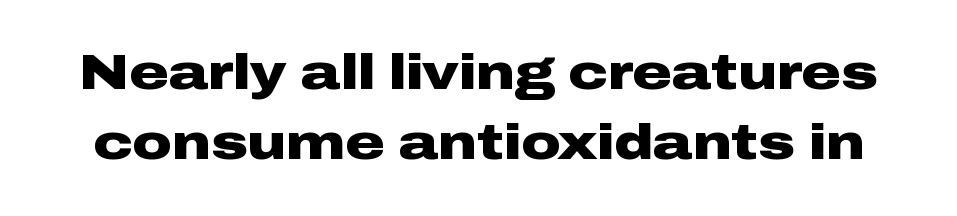
{"serif": "no", "italic": "no", "bold": "yes", "weight": "heavy", "width": "wide", "stroke_contrast": "low", "x_height": "medium", "monospaced": "no", "underline": "no", "line_spacing": "normal", "line_spacing_ratio": 1.43, "letter_spacing": "normal", "letter_spacing_em": 0.0, "glyph_px": 49}
